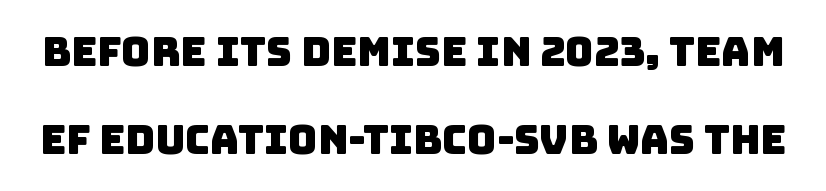
{"serif": "no", "width": "normal", "stroke_contrast": "low", "x_height": "large", "monospaced": "no", "underline": "no", "line_spacing": "loose", "line_spacing_ratio": 2.19, "letter_spacing": "normal", "letter_spacing_em": 0.0, "glyph_px": 40}
